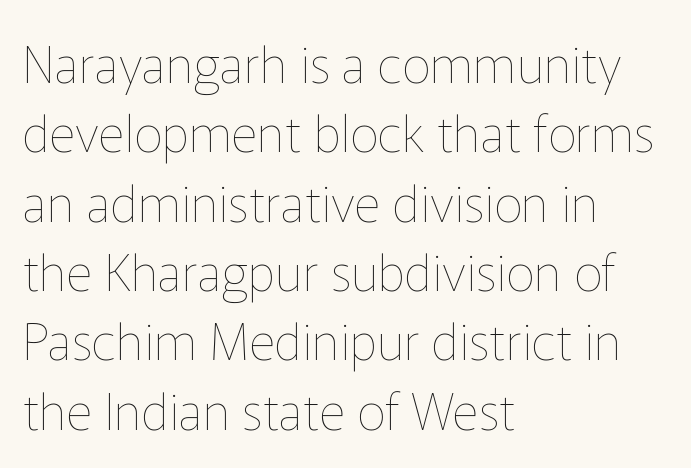
The image shows 51 px thin type, upright; set left-aligned, normal line spacing (1.36x), normal letter spacing, not underlined; low stroke contrast and a medium x-height.
